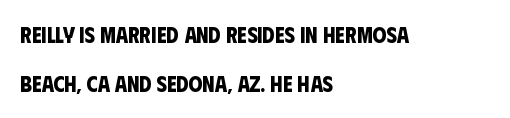
The image shows 22 px bold type; set left-aligned, loose line spacing (2.25x), normal letter spacing, not underlined.
